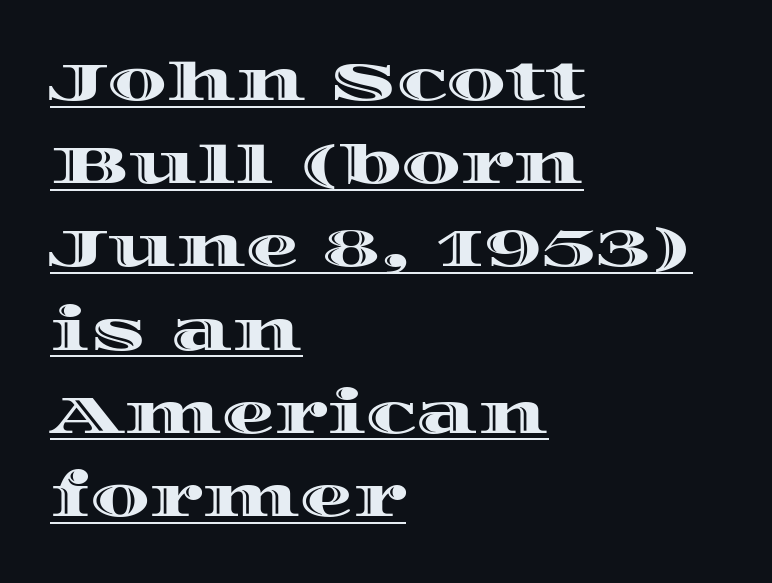
Q: Is the text italic (slanted)? A: No, it is upright.
Q: Is the text underlined? A: Yes.
Q: How is the paragraph aligned? A: Left-aligned.
Q: Is the spacing between letters normal or unusually wide? A: Normal.
Q: Is the spacing between lines tight, normal or loose? A: Normal.
Q: Width (condensed, normal, or wide)? A: Wide.
Q: x-height? A: Large.
Q: Monospaced? A: No.
